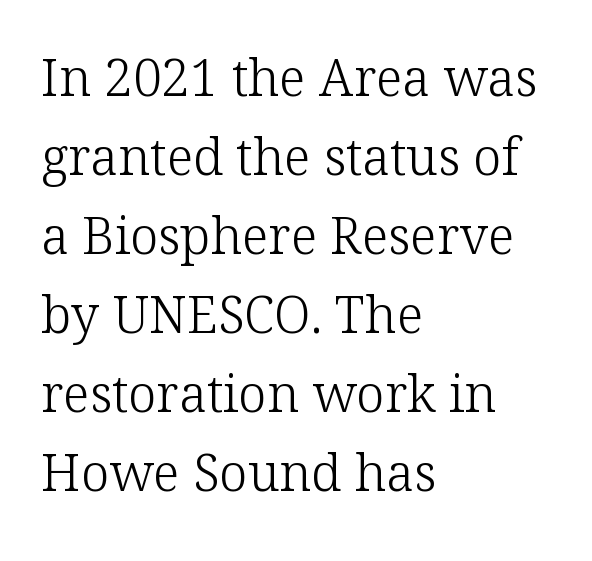
Posture: straight, roman, zero tilt. Do the characters align in a grid? No, the font is proportional. The gaps between neighbouring characters are ordinary and unremarkable. The strip under each line holds only bare page. No letter is thick-stroked: the sample isn't bold.
